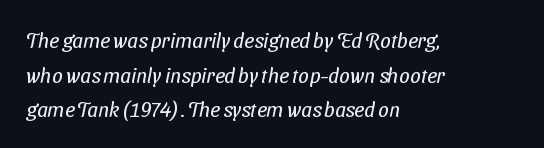
The image shows 21 px text type; set left-aligned, normal line spacing (1.65x), normal letter spacing, not underlined.
